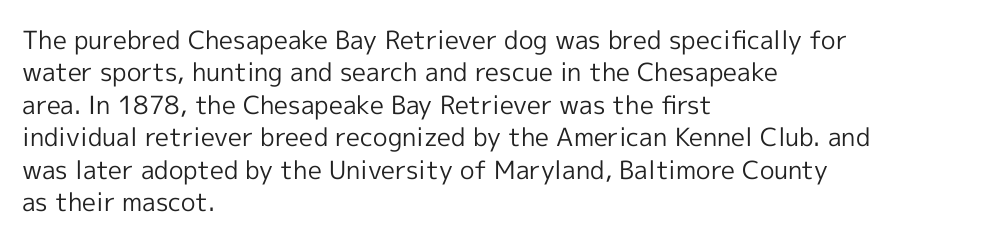
The image shows 25 px text type, upright; set left-aligned, normal line spacing (1.3x), normal letter spacing, not underlined.
